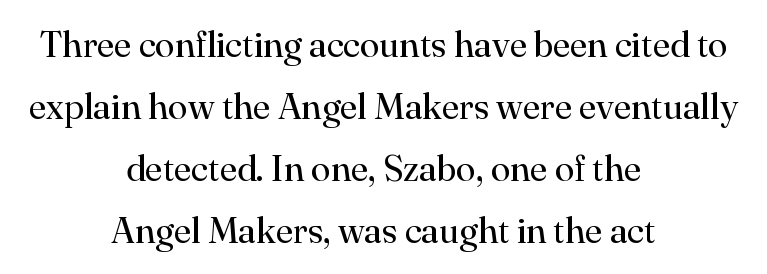
The image shows 36 px regular-weight serif type, upright; set centered, line spacing 1.72x, normal letter spacing, not underlined; high stroke contrast and a small x-height.
